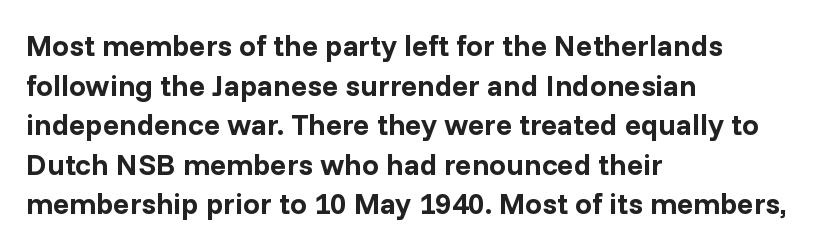
The image shows 30 px bold sans-serif type, upright; set left-aligned, normal line spacing (1.32x), normal letter spacing, not underlined; low stroke contrast and a medium x-height.
